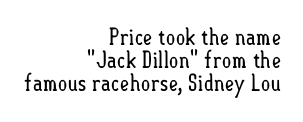
The image shows 23 px text type, upright; set right-aligned, tight line spacing (1.01x), normal letter spacing, not underlined.
